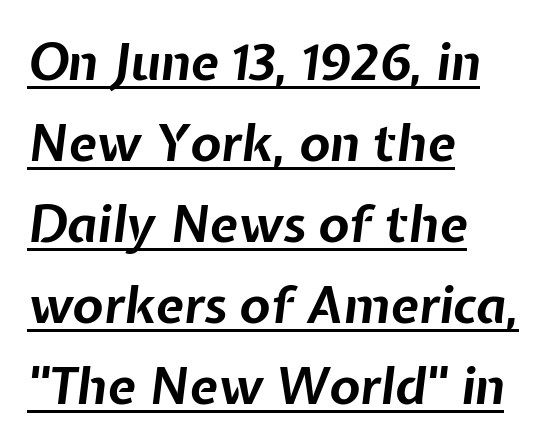
The image shows 51 px bold type, italic (leaning right); set left-aligned, normal line spacing (1.59x), normal letter spacing, underlined; low stroke contrast and a medium x-height.
